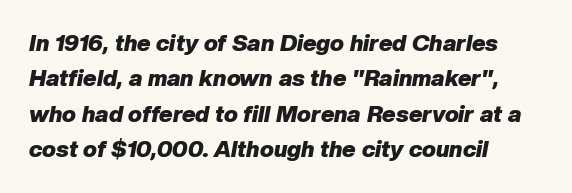
Q: Is the text bold? A: Yes.
Q: Is the text italic (slanted)? A: Yes, it leans right by about 10 degrees.
Q: Is the text underlined? A: No.
Q: How is the paragraph aligned? A: Left-aligned.
Q: Is the spacing between letters normal or unusually wide? A: Normal.
Q: Is the spacing between lines tight, normal or loose? A: Normal.
